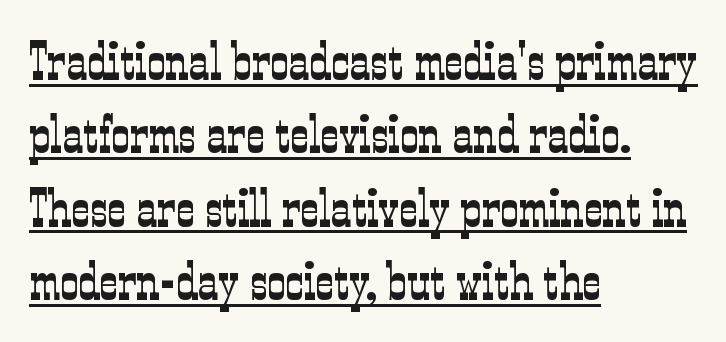
The image shows 52 px light, condensed serif type, upright; set left-aligned, normal line spacing (1.41x), normal letter spacing, underlined; low stroke contrast and a medium x-height.
